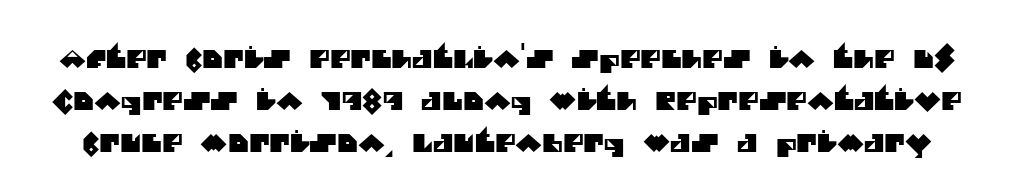
{"underline": "no", "line_spacing": "normal", "line_spacing_ratio": 1.69, "letter_spacing": "normal", "letter_spacing_em": 0.0, "glyph_px": 25}
